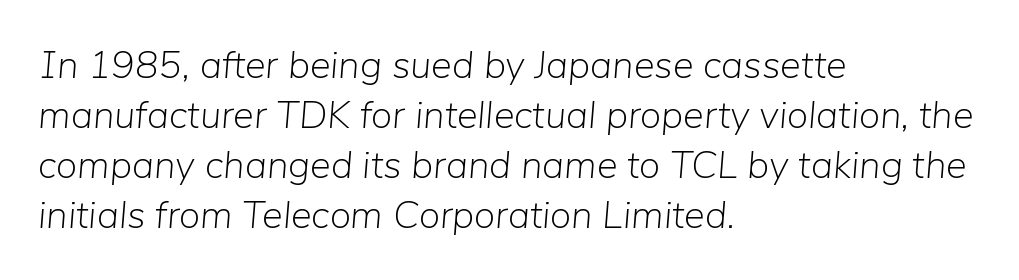
{"italic": "yes", "lean": "right", "slant_degrees": 5, "bold": "no", "weight": "light", "width": "normal", "stroke_contrast": "low", "x_height": "medium", "monospaced": "no", "underline": "no", "align": "left", "line_spacing": "normal", "line_spacing_ratio": 1.28, "letter_spacing": "normal", "letter_spacing_em": 0.0, "glyph_px": 39}
